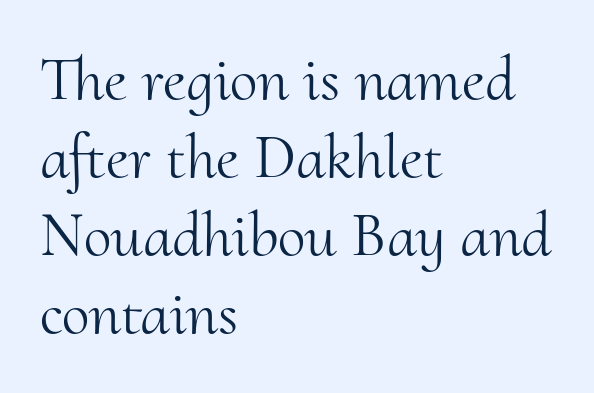
{"serif": "yes", "italic": "no", "bold": "no", "weight": "light", "width": "normal", "stroke_contrast": "medium", "x_height": "small", "monospaced": "no", "underline": "no", "align": "left", "line_spacing_ratio": 1.24, "letter_spacing": "normal", "letter_spacing_em": 0.0, "glyph_px": 63}
